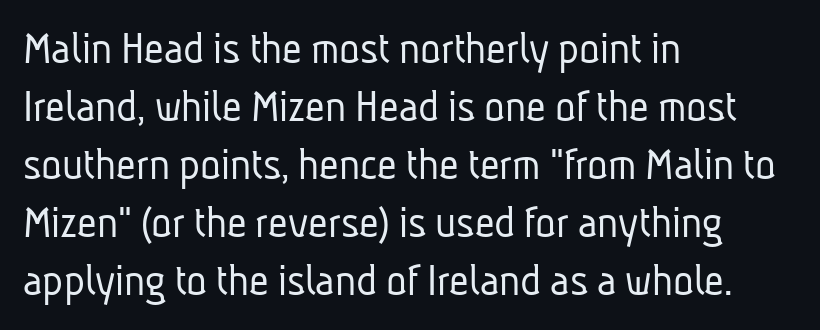
Q: Is the text bold? A: No.
Q: Is the typeface a serif or a sans-serif typeface? A: Sans-serif.
Q: Is the text underlined? A: No.
Q: How is the paragraph aligned? A: Left-aligned.
Q: Is the spacing between letters normal or unusually wide? A: Normal.
Q: Width (condensed, normal, or wide)? A: Condensed.
Q: Stroke contrast? A: Low.
Q: x-height? A: Medium.
Q: Monospaced? A: No.
